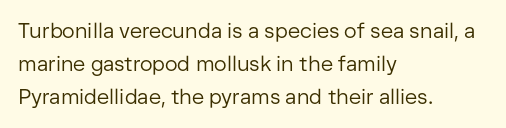
Upright lettering throughout. The rows are spaced the way most documents space them. These lines stack with their left ends in a neat column. The space beneath each line is pristine and unruled. This sample uses plain, unmodified letter spacing. Stem width sits at or under what a default text font uses.
